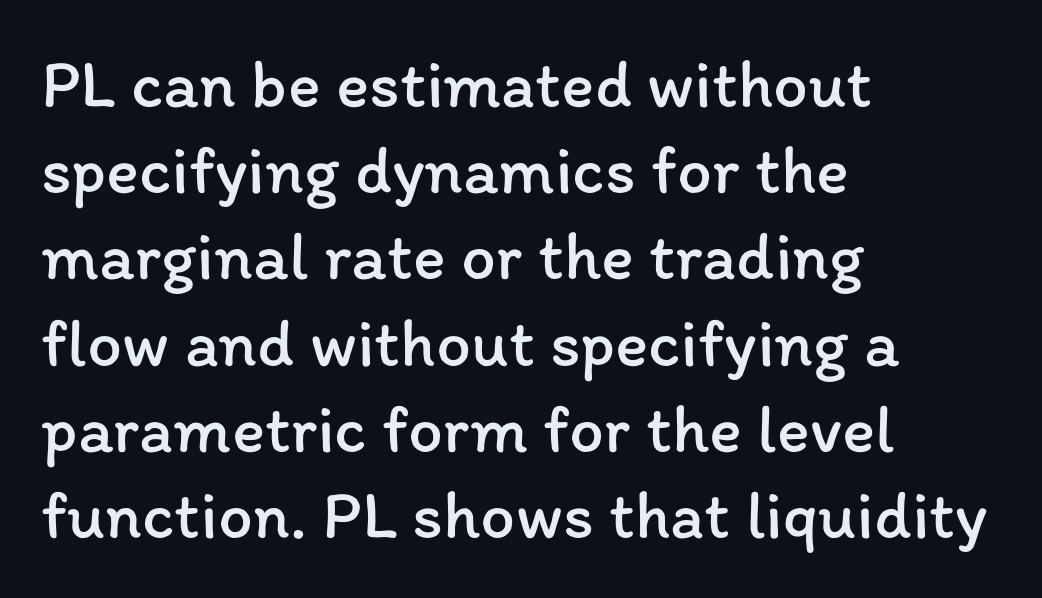
The image shows 69 px regular-weight type, upright; set left-aligned, normal line spacing (1.25x), normal letter spacing, not underlined; low stroke contrast and a medium x-height.
